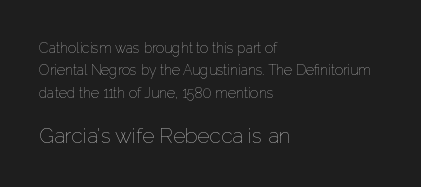
Q: Is the text bold? A: No.
Q: Is the text italic (slanted)? A: No, it is upright.
Q: Is the text underlined? A: No.
Q: How is the paragraph aligned? A: Left-aligned.
Q: Is the spacing between letters normal or unusually wide? A: Normal.
Q: Is the spacing between lines tight, normal or loose? A: Normal.
Q: Which block of text is set in a larger size, the first (top) or the second (bottom)? A: The second (bottom) one.
